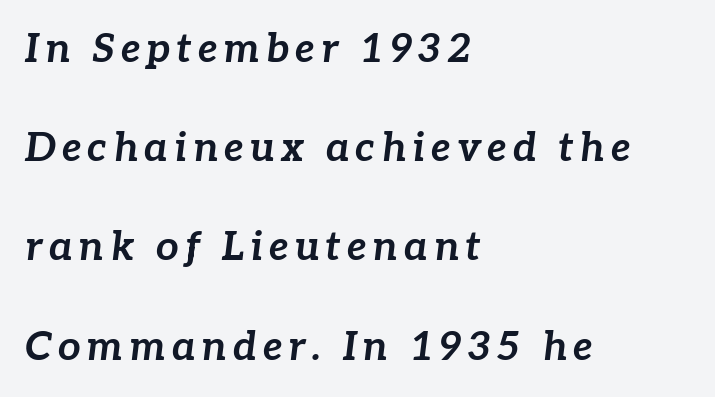
Q: Is the text bold? A: Yes.
Q: Is the text italic (slanted)? A: Yes, it leans right by about 7 degrees.
Q: Is the text underlined? A: No.
Q: How is the paragraph aligned? A: Left-aligned.
Q: Is the spacing between lines tight, normal or loose? A: Loose.
Q: Width (condensed, normal, or wide)? A: Normal.
Q: Stroke contrast? A: Low.
Q: x-height? A: Medium.
Q: Monospaced? A: No.
